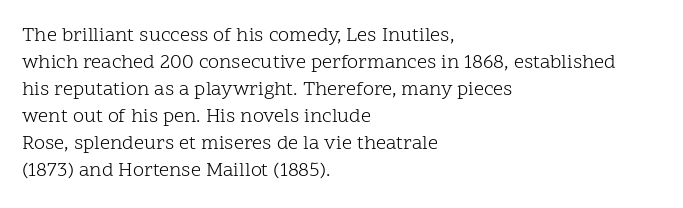
This sample uses an upright cut, with every glyph sitting square on the baseline. Reading down the column, the eye jumps a familiar distance to each next line. The horizontal fit of the characters is conventional and even. This is not heavy type; no bold has been used.
